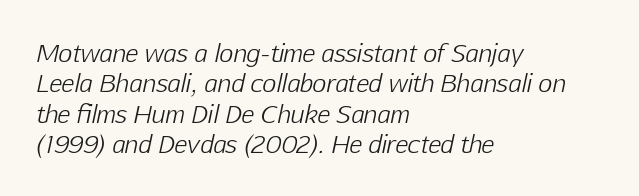
The image shows 24 px text type, italic (leaning right); set left-aligned, normal line spacing (1.27x), normal letter spacing, not underlined.
